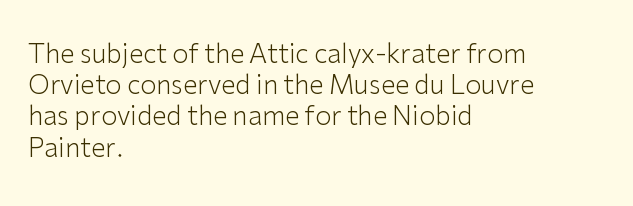
One-word summary of the alignment: left. In terms of letterspacing, this is plain default setting. The words here are not underlined. The characters are drawn with everyday or finer stroke widths. The letters stand straight up with perfectly vertical stems.
